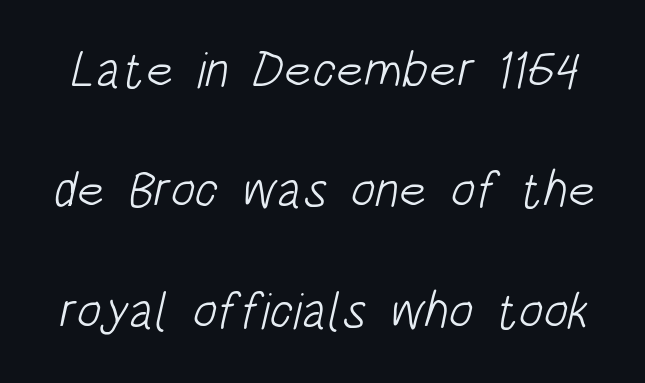
{"serif": "no", "bold": "no", "weight": "light", "width": "condensed", "stroke_contrast": "low", "x_height": "large", "monospaced": "no", "underline": "no", "line_spacing": "loose", "line_spacing_ratio": 2.36, "letter_spacing": "normal", "letter_spacing_em": 0.0, "glyph_px": 51}
